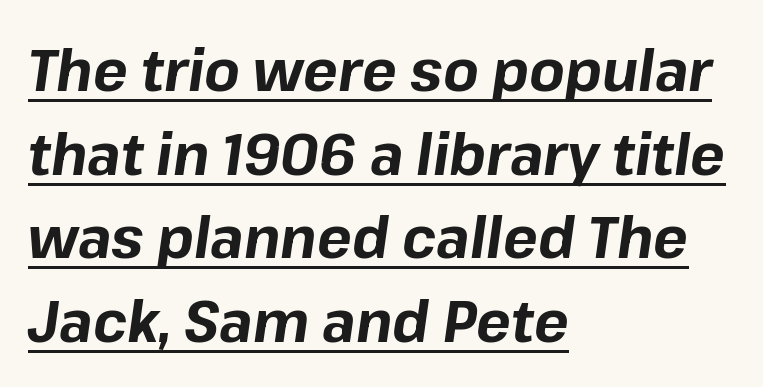
Q: Is the text bold? A: Yes.
Q: Is the text italic (slanted)? A: Yes, it leans right by about 8 degrees.
Q: Is the text underlined? A: Yes.
Q: How is the paragraph aligned? A: Left-aligned.
Q: Is the spacing between letters normal or unusually wide? A: Normal.
Q: Is the spacing between lines tight, normal or loose? A: Normal.
Q: Width (condensed, normal, or wide)? A: Normal.
Q: Stroke contrast? A: Low.
Q: x-height? A: Medium.
Q: Monospaced? A: No.
